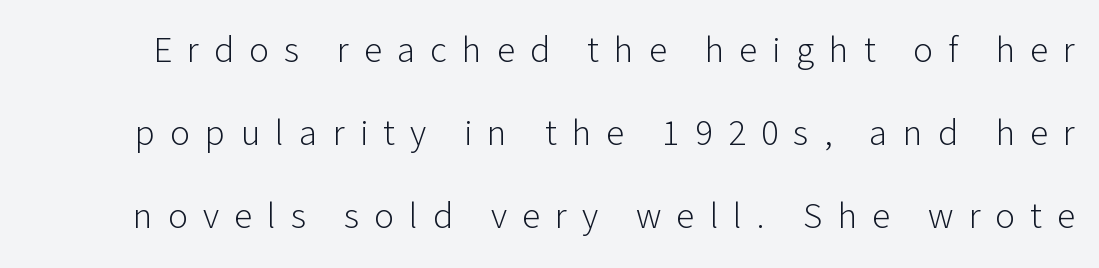
Summary of vertical rhythm: relaxed, with wide interline spacing. You could not count columns in this text — the font is proportionally spaced. No chunkiness to these letters — they're not bold. Quick note: not italic, upright. The text was rendered using a sans face with plain stroke endings. The gap between lines stays unmarked.
